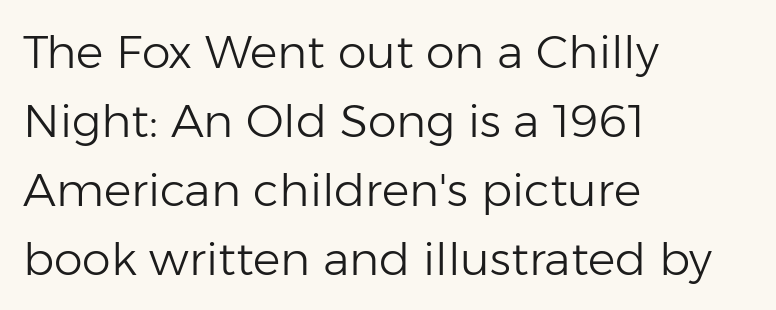
The image shows 46 px light sans-serif type, upright; set left-aligned, normal line spacing (1.5x), normal letter spacing, not underlined; low stroke contrast and a medium x-height.
